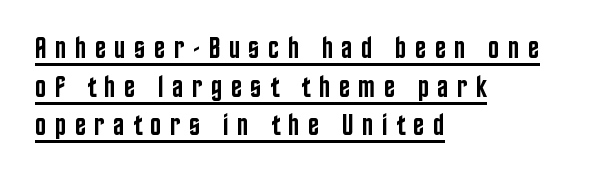
{"serif": "no", "italic": "no", "bold": "semi", "weight": "semibold", "width": "condensed", "stroke_contrast": "low", "x_height": "large", "monospaced": "no", "underline": "yes", "align": "left", "line_spacing": "normal", "line_spacing_ratio": 1.29, "letter_spacing": "wide", "letter_spacing_em": 0.28, "glyph_px": 30}
